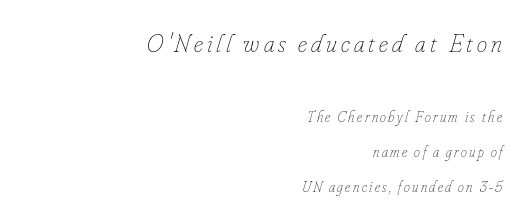
Visually the block forms a straight wall on the right and a jagged coastline on the left. Ink coverage per letter is moderate at most. Just letters on the line, the space beneath them empty. Character size in the leading block exceeds that of the trailing block.
